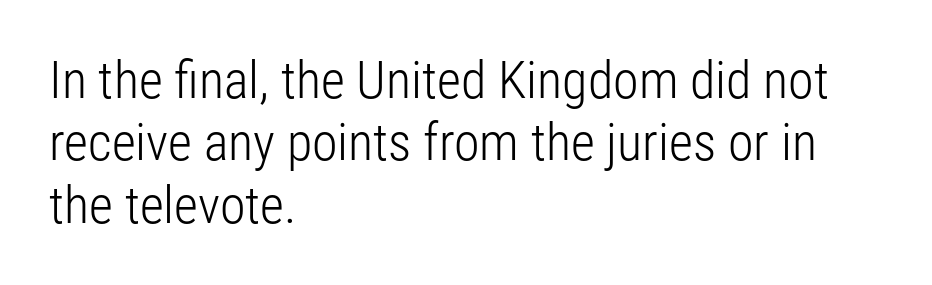
{"serif": "no", "italic": "no", "bold": "no", "weight": "light", "width": "condensed", "stroke_contrast": "low", "x_height": "medium", "monospaced": "no", "underline": "no", "align": "left", "line_spacing_ratio": 1.2, "letter_spacing": "normal", "letter_spacing_em": 0.0, "glyph_px": 52}
